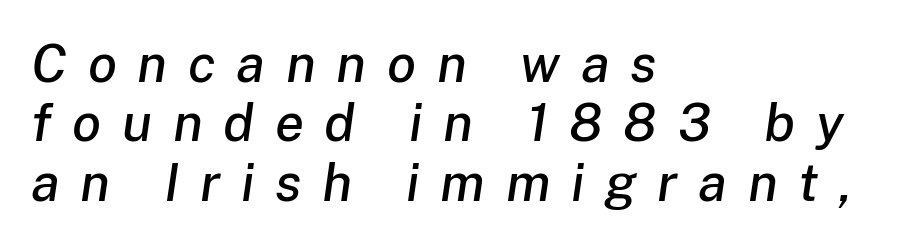
Q: Is the text italic (slanted)? A: Yes, it leans right by about 8 degrees.
Q: Is the text underlined? A: No.
Q: How is the paragraph aligned? A: Left-aligned.
Q: Is the spacing between letters normal or unusually wide? A: Unusually wide.
Q: Is the spacing between lines tight, normal or loose? A: Tight.
Q: Width (condensed, normal, or wide)? A: Normal.
Q: Stroke contrast? A: Low.
Q: x-height? A: Medium.
Q: Monospaced? A: No.
